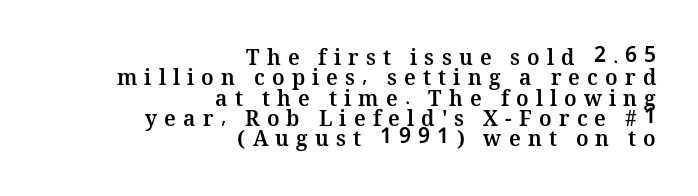
{"italic": "no", "bold": "yes", "underline": "no", "align": "right", "line_spacing": "tight", "line_spacing_ratio": 0.97, "letter_spacing": "wide", "letter_spacing_em": 0.34, "glyph_px": 21}
